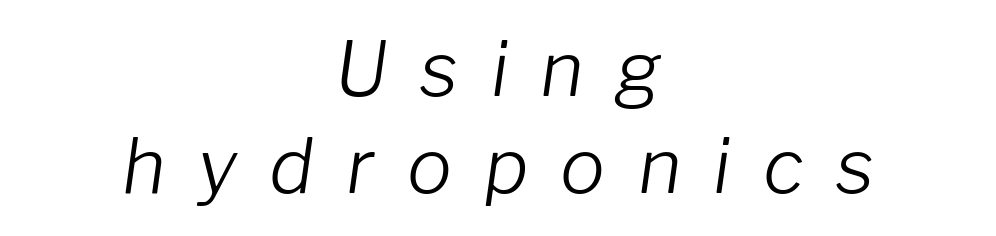
Short note: letters widely spaced. Nobody drew a line under any word here. Do the characters align in a grid? No, the font is proportional. These lines stack symmetrically, like a column narrowing and widening about its center. Heft: none added — not bold.
